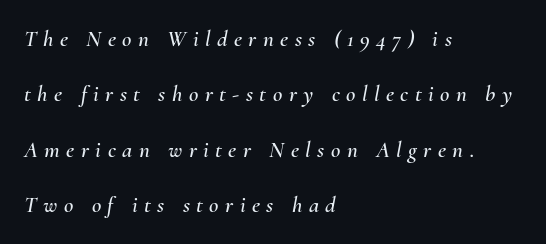
Beneath every word, the page is bare. Someone cranked the tracking dial way up on this one. You could fit nearly another row in the gap between these rows. The ragged edge is on the right, which tells us the setting is flush left. There's an unmistakable incline to the writing here.
